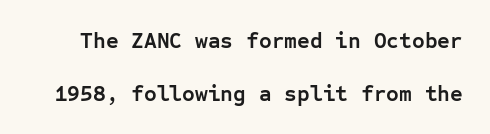
Q: Is the text bold? A: Yes.
Q: Is the text italic (slanted)? A: No, it is upright.
Q: Is the text underlined? A: No.
Q: Is the spacing between letters normal or unusually wide? A: Normal.
Q: Is the spacing between lines tight, normal or loose? A: Loose.
